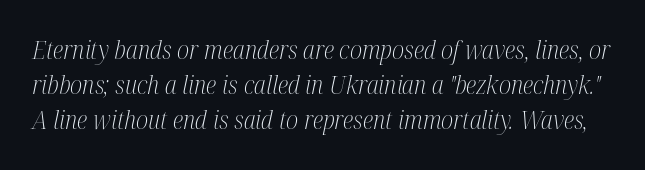
{"italic": "yes", "lean": "right", "slant_degrees": 12, "bold": "no", "underline": "no", "line_spacing": "normal", "line_spacing_ratio": 1.41, "letter_spacing": "normal", "letter_spacing_em": 0.0, "glyph_px": 25}
